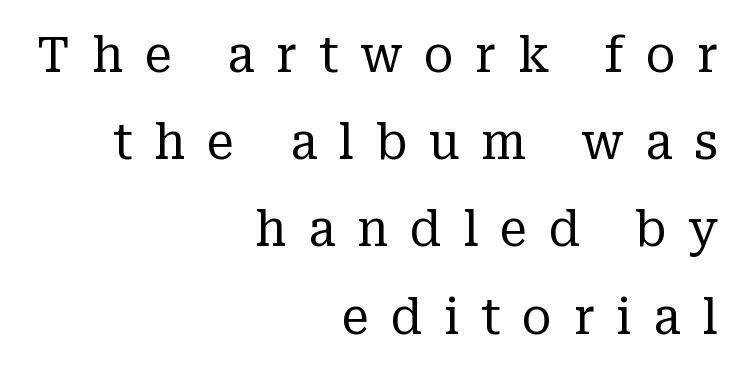
The image shows 49 px regular-weight serif type, upright; set right-aligned, line spacing 1.78x, unusually wide letter spacing (+0.44 em), not underlined; low stroke contrast and a medium x-height.
